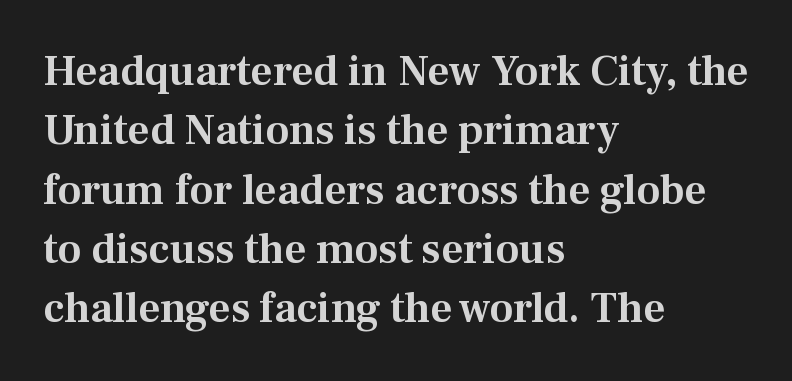
The image shows 43 px serif type, upright; set left-aligned, normal line spacing (1.38x), normal letter spacing, not underlined; medium stroke contrast and a medium x-height.
